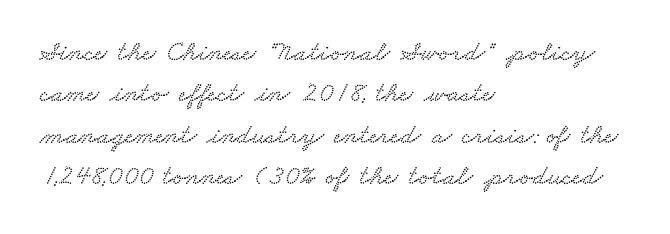
Q: Is the typeface a serif or a sans-serif typeface? A: Serif.
Q: Is the text underlined? A: No.
Q: How is the paragraph aligned? A: Left-aligned.
Q: Is the spacing between letters normal or unusually wide? A: Normal.
Q: Is the spacing between lines tight, normal or loose? A: Normal.
Q: Width (condensed, normal, or wide)? A: Wide.
Q: Stroke contrast? A: Low.
Q: x-height? A: Small.
Q: Monospaced? A: No.
